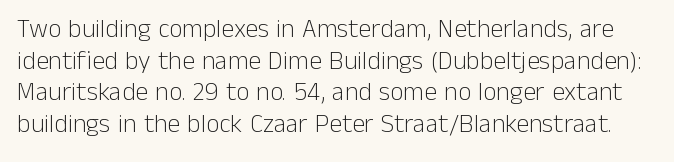
{"italic": "no", "bold": "no", "underline": "no", "line_spacing_ratio": 1.22, "letter_spacing": "normal", "letter_spacing_em": 0.0, "glyph_px": 26}
